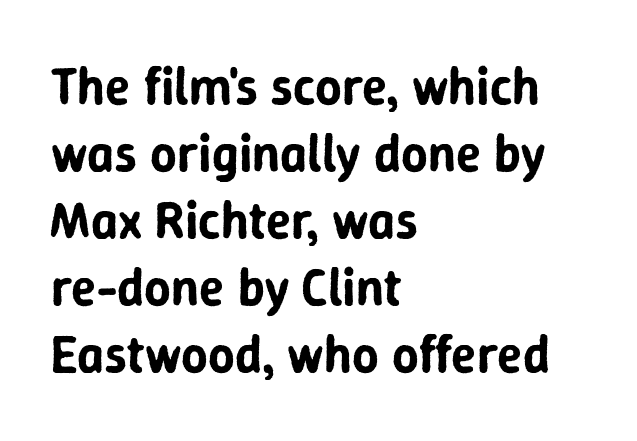
{"serif": "no", "italic": "no", "width": "normal", "stroke_contrast": "low", "x_height": "medium", "monospaced": "no", "underline": "no", "align": "left", "line_spacing": "normal", "line_spacing_ratio": 1.29, "letter_spacing": "normal", "letter_spacing_em": 0.0, "glyph_px": 52}
